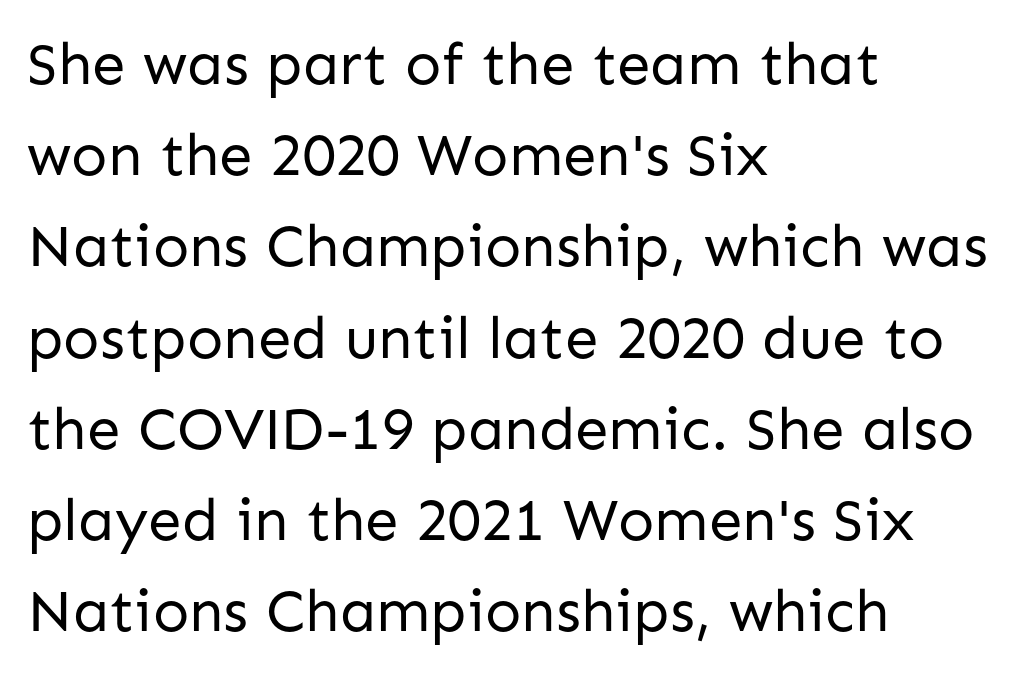
The image shows 60 px regular-weight sans-serif type, upright; set left-aligned, normal line spacing (1.52x), normal letter spacing, not underlined; low stroke contrast and a medium x-height.
